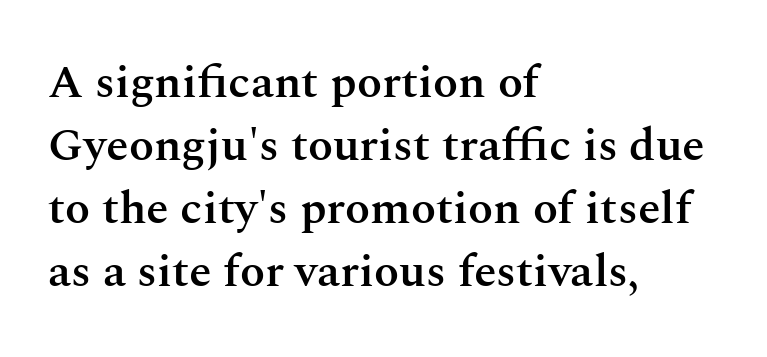
{"serif": "yes", "italic": "no", "bold": "semi", "weight": "semibold", "width": "normal", "stroke_contrast": "medium", "x_height": "medium", "monospaced": "no", "underline": "no", "align": "left", "line_spacing": "normal", "line_spacing_ratio": 1.37, "letter_spacing": "normal", "letter_spacing_em": 0.0, "glyph_px": 46}
